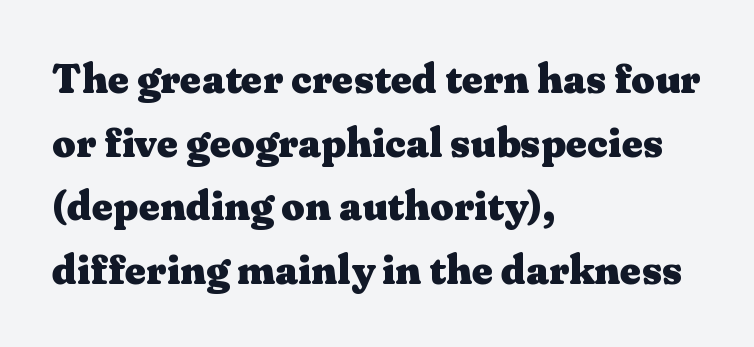
The image shows 41 px heavy, wide serif type, upright; set left-aligned, normal line spacing (1.55x), normal letter spacing, not underlined; medium stroke contrast and a medium x-height.
